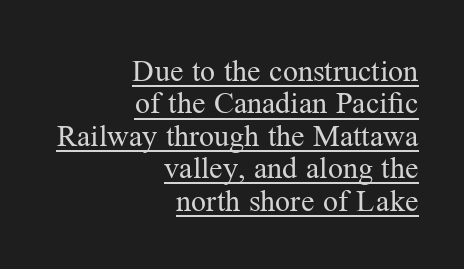
{"serif": "yes", "italic": "no", "bold": "no", "weight": "regular", "width": "normal", "stroke_contrast": "medium", "x_height": "medium", "monospaced": "no", "underline": "yes", "align": "right", "line_spacing": "tight", "line_spacing_ratio": 1.08, "letter_spacing": "normal", "letter_spacing_em": 0.0, "glyph_px": 30}
